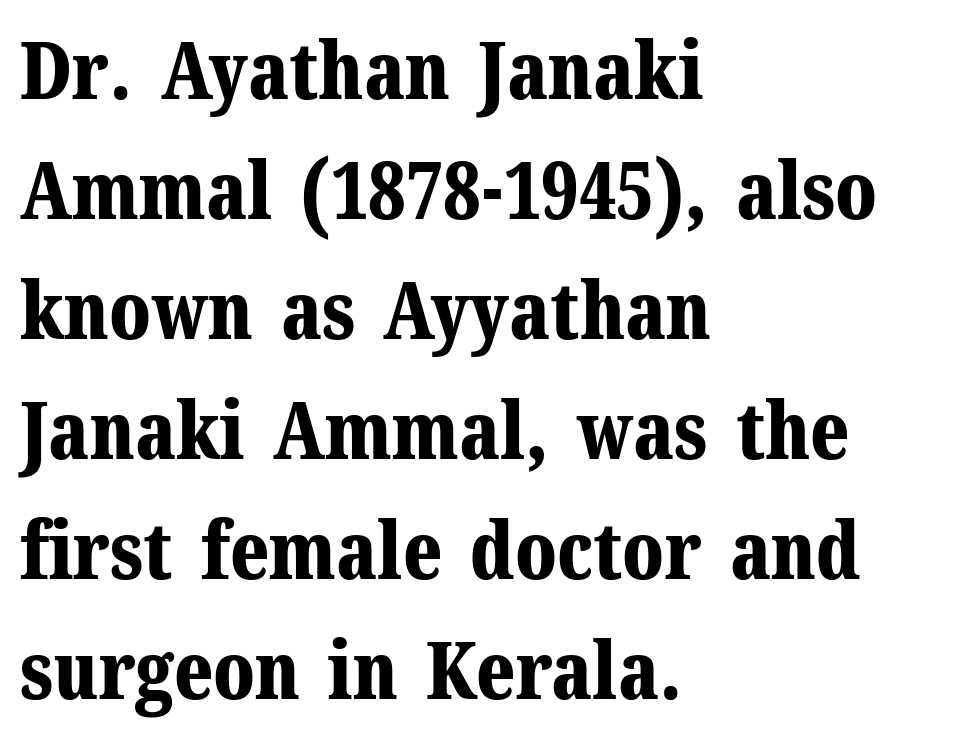
The line texture is even and compact thanks to regular tracking. The axis of the letterforms is exactly vertical. Descenders hang freely into open space. What kind of face is this? One with serifs.
